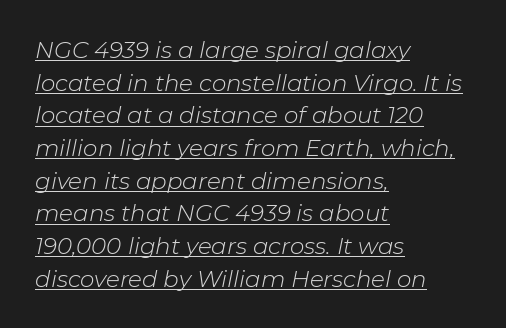
{"italic": "yes", "lean": "right", "slant_degrees": 11, "bold": "no", "underline": "yes", "align": "left", "line_spacing": "normal", "line_spacing_ratio": 1.42, "letter_spacing": "normal", "letter_spacing_em": 0.0, "glyph_px": 23}
